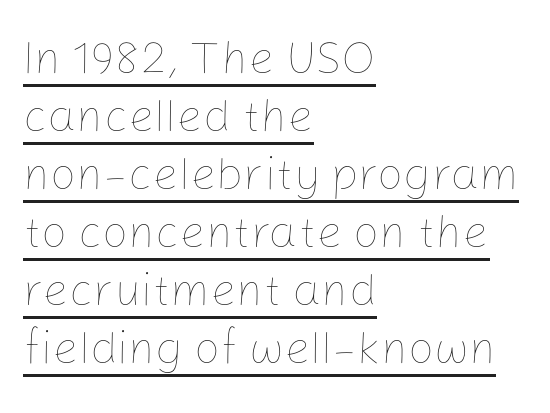
Q: Is the text bold? A: No.
Q: Is the text italic (slanted)? A: No, it is upright.
Q: Is the text underlined? A: Yes.
Q: How is the paragraph aligned? A: Left-aligned.
Q: Is the spacing between letters normal or unusually wide? A: Normal.
Q: Is the spacing between lines tight, normal or loose? A: Normal.
Q: Width (condensed, normal, or wide)? A: Normal.
Q: Stroke contrast? A: Low.
Q: x-height? A: Medium.
Q: Monospaced? A: No.
